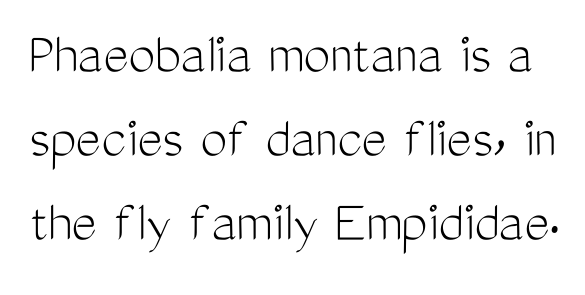
{"serif": "no", "italic": "no", "bold": "no", "weight": "light", "width": "condensed", "stroke_contrast": "medium", "x_height": "medium", "monospaced": "no", "underline": "no", "line_spacing": "normal", "line_spacing_ratio": 1.4, "letter_spacing": "normal", "letter_spacing_em": 0.0, "glyph_px": 60}
